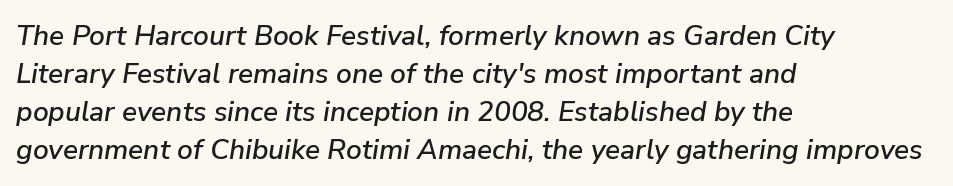
{"italic": "yes", "lean": "right", "slant_degrees": 9, "width": "normal", "stroke_contrast": "low", "x_height": "medium", "monospaced": "no", "underline": "no", "align": "left", "line_spacing": "normal", "line_spacing_ratio": 1.36, "letter_spacing": "normal", "letter_spacing_em": 0.0, "glyph_px": 28}
